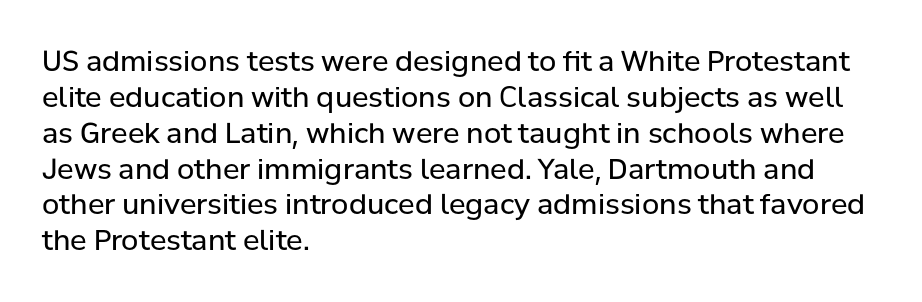
Looks like regular typesetting: each glyph gets only the width it needs. Compared with a typical body face, this is equally light or lighter still. Regarding leading, the lines here are spaced in the standard way. Short and long lines alike share a common starting point at left. Regarding serifs, this sample does without them.
